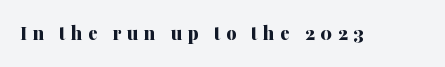
Posture: upright roman. Letter spacing: wide. Stroke thickness is high; the sample reads as a true bold. Lines of text with bare space underneath.
